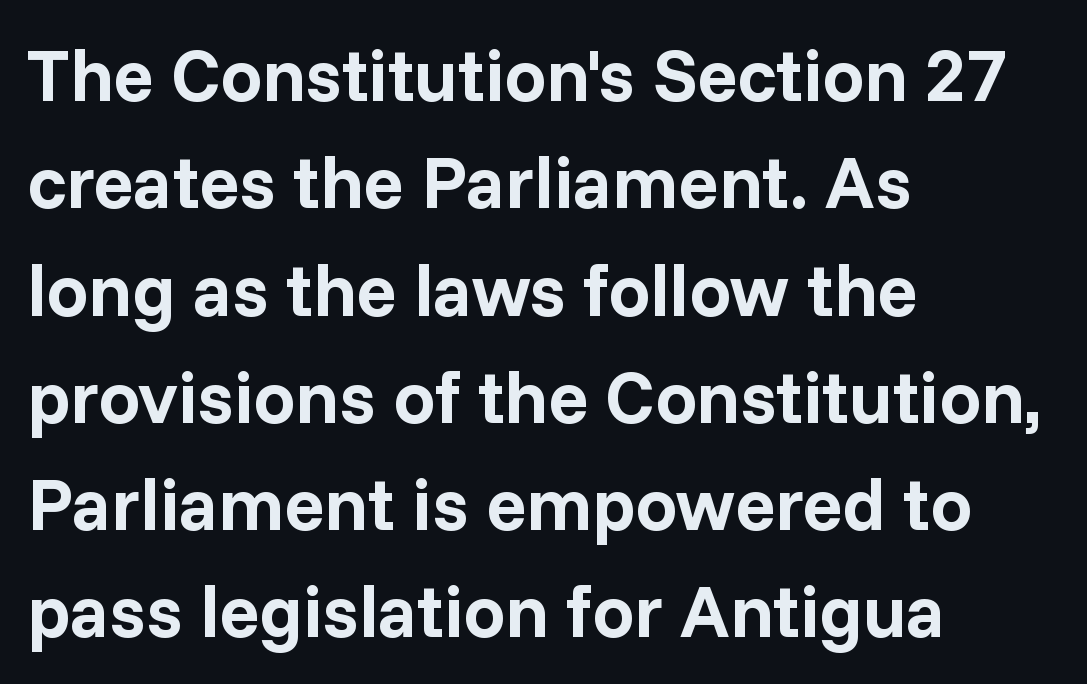
The image shows 74 px bold sans-serif type, upright; set left-aligned, normal line spacing (1.45x), normal letter spacing, not underlined; low stroke contrast and a medium x-height.
